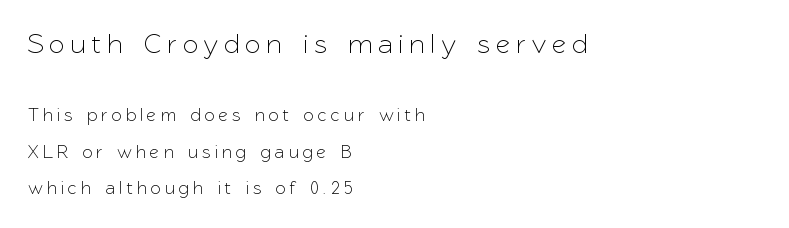
The typesetter chose a ragged-right arrangement here. Vertically, the passage feels expansive, rows floating well apart. Decoration check: the copy has no underline. The letters stand upright; this is a roman face.
